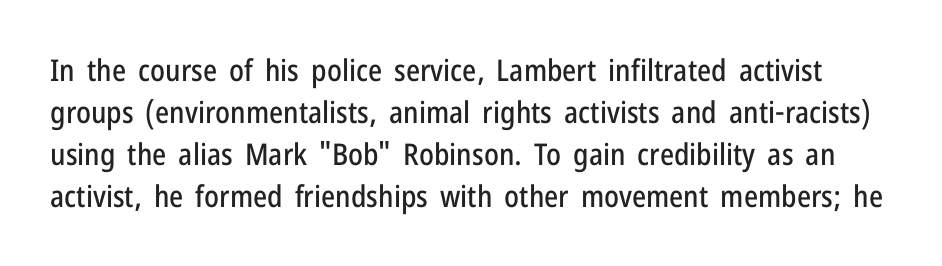
Is the letter spacing exaggerated? No — it looks like the ordinary default. Spacing verdict: proportional, widths tailored to each character. The area under the type is left untouched. Are there feet on the stems? There aren't — it's a sans.
